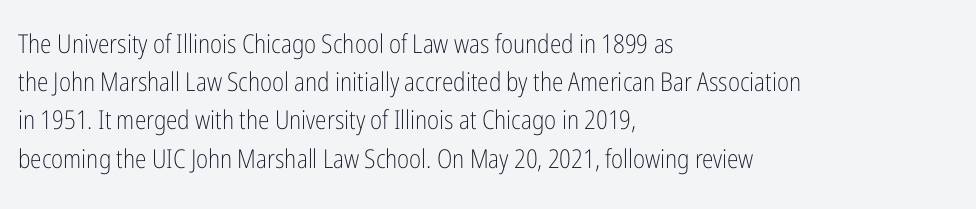
The image shows 26 px text type, upright; set left-aligned, normal line spacing (1.47x), normal letter spacing, not underlined.
